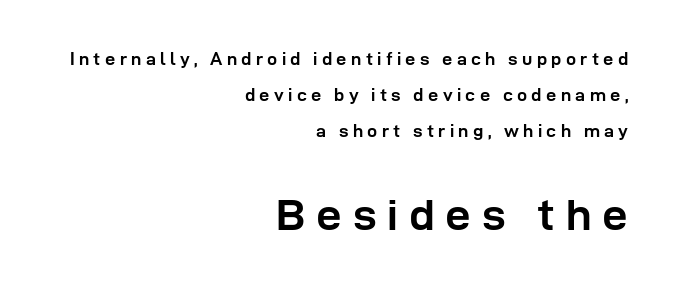
Q: Is the text bold? A: Yes.
Q: Is the text italic (slanted)? A: No, it is upright.
Q: Is the typeface a serif or a sans-serif typeface? A: Sans-serif.
Q: Is the text underlined? A: No.
Q: How is the paragraph aligned? A: Right-aligned.
Q: Is the spacing between letters normal or unusually wide? A: Unusually wide.
Q: Is the spacing between lines tight, normal or loose? A: Loose.
Q: Which block of text is set in a larger size, the first (top) or the second (bottom)? A: The second (bottom) one.
Q: Width (condensed, normal, or wide)? A: Normal.
Q: Stroke contrast? A: Low.
Q: x-height? A: Medium.
Q: Monospaced? A: No.
